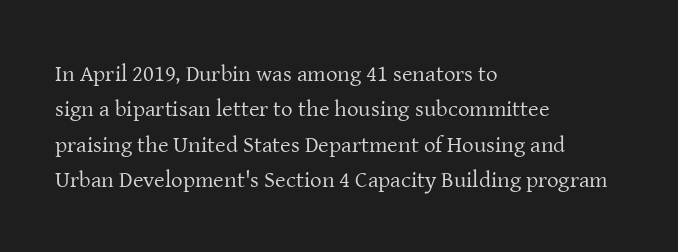
The face looks like a standard text weight, possibly lighter. Vertical strokes here are truly vertical. These lines keep a tight, regular rhythm from letter to letter. Leading matches the norm, producing a regular column. Left-aligned paragraph, ragged on the right. The space directly below the letters is spotless.
